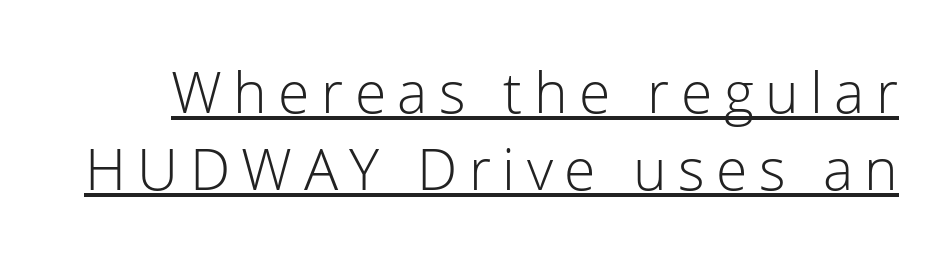
The image shows 57 px light sans-serif type, upright; set normal line spacing (1.35x), unusually wide letter spacing (+0.2 em), underlined; low stroke contrast and a medium x-height.
